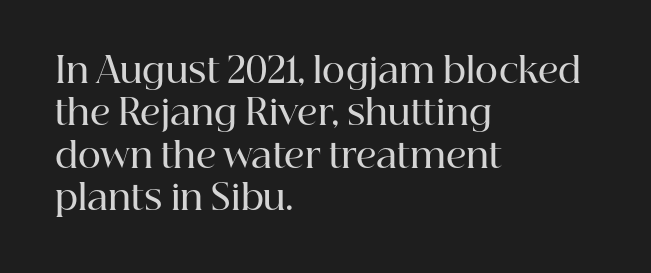
{"serif": "yes", "italic": "no", "bold": "semi", "weight": "semibold", "width": "normal", "stroke_contrast": "high", "x_height": "medium", "monospaced": "no", "underline": "no", "align": "left", "line_spacing_ratio": 1.21, "letter_spacing": "normal", "letter_spacing_em": 0.0, "glyph_px": 35}
